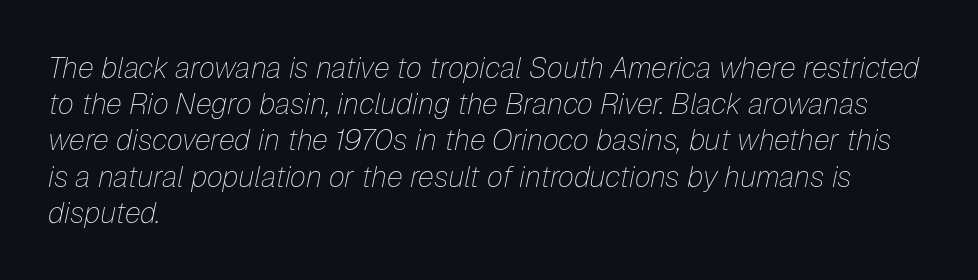
Any mark beneath the type? The region is blank. Italic? Definitely — the glyphs are oblique. Each line starts at the same left margin while the right side varies. The letters advance in unequal steps, a hallmark of proportional type. These glyphs show unthickened strokes, regular width or finer.
